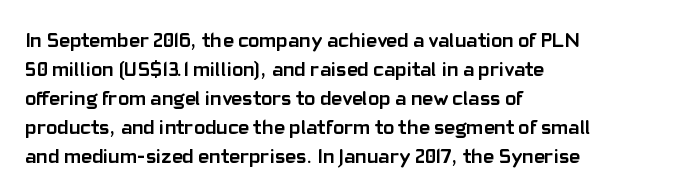
The image shows 21 px bold type, upright; set left-aligned, normal line spacing (1.38x), normal letter spacing, not underlined.
